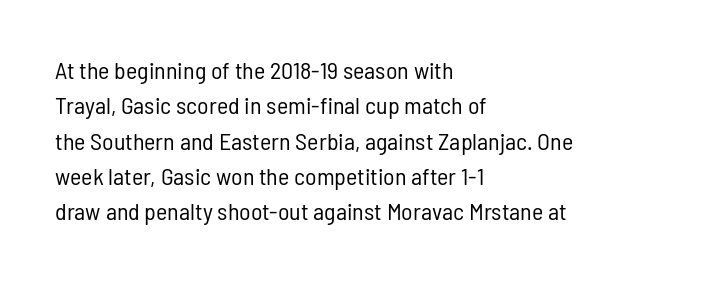
Tracking value appears to be zero — textbook default spacing. Posture: straight, roman, zero tilt. Leftover space on each line is placed entirely after the last word. This is not heavy type; no bold has been used.
